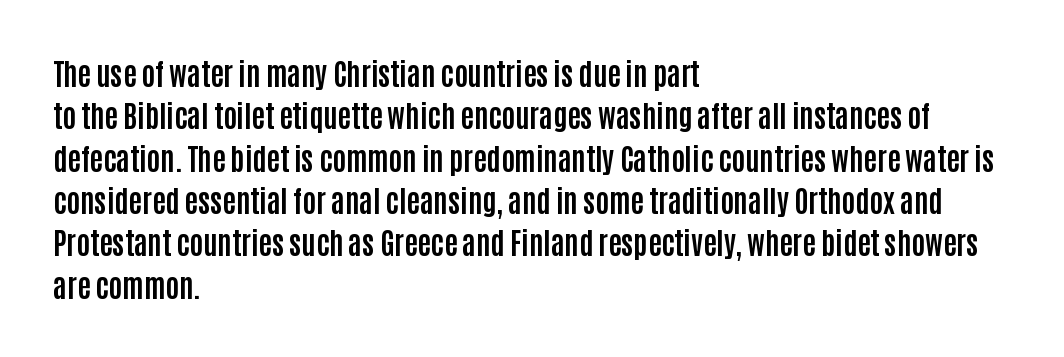
The image shows 29 px bold, condensed sans-serif type, upright; set left-aligned, normal line spacing (1.46x), normal letter spacing, not underlined; low stroke contrast and a large x-height.
